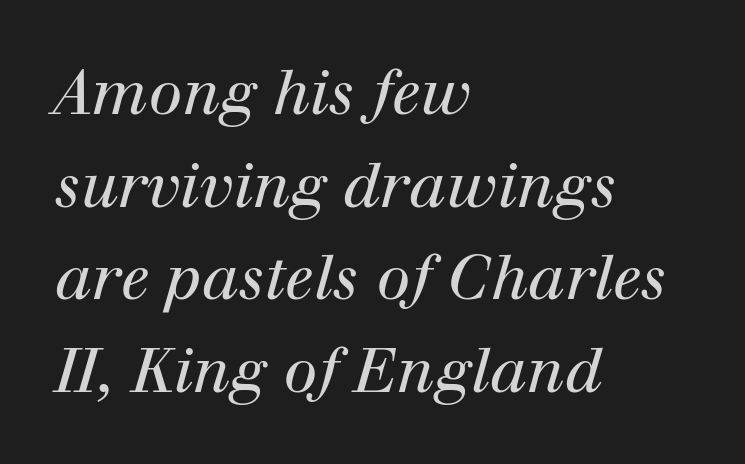
{"serif": "yes", "italic": "yes", "lean": "right", "slant_degrees": 12, "bold": "no", "weight": "regular", "width": "normal", "stroke_contrast": "high", "x_height": "medium", "monospaced": "no", "underline": "no", "align": "left", "line_spacing": "normal", "line_spacing_ratio": 1.52, "letter_spacing": "normal", "letter_spacing_em": 0.0, "glyph_px": 61}
